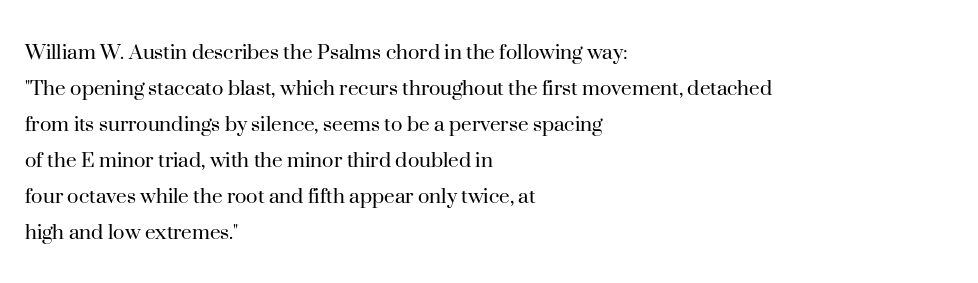
There is no visible air inserted between adjacent glyphs. The rendering anchors every line to the left-hand side. Counters stay open thanks to moderate or lighter strokes. Is there much room between lines? A standard amount, neither cramped nor airy. Type without underlining.
